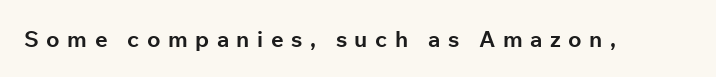
Short note: letters widely spaced. Check under the words: just untouched page. If you drew a line through each stem, it would be perfectly vertical. The passage shown is emphatically bold.
